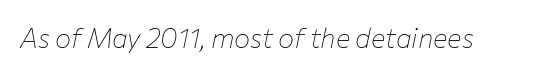
Q: Is the text bold? A: No.
Q: Is the text italic (slanted)? A: Yes, it leans right by about 12 degrees.
Q: Is the text underlined? A: No.
Q: Is the spacing between letters normal or unusually wide? A: Normal.
